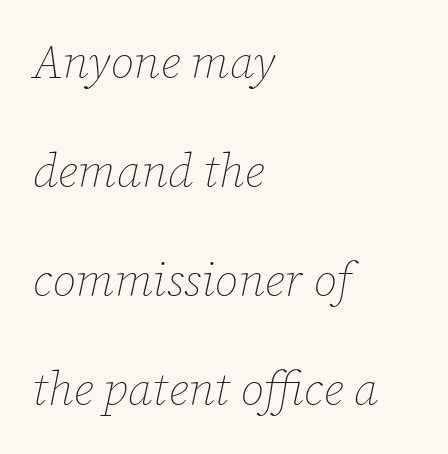
Any mark beneath the type? The region is blank. Vertical spacing — loose. A light-to-regular cut is what we see here. Looks like regular typesetting: each glyph gets only the width it needs. These lines are set flush left with a ragged right edge.
